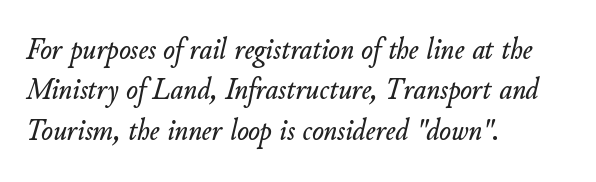
The image shows 31 px text type, italic (leaning right); set left-aligned, normal line spacing (1.3x), normal letter spacing, not underlined; low stroke contrast and a small x-height.
